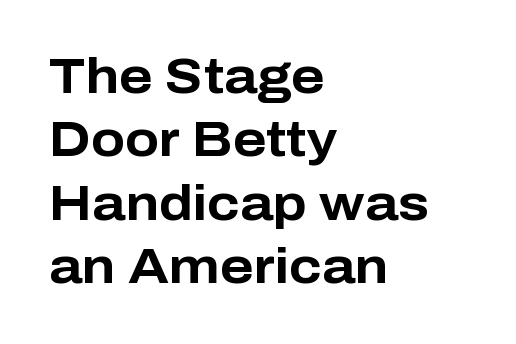
{"serif": "no", "italic": "no", "bold": "yes", "weight": "bold", "width": "normal", "stroke_contrast": "low", "x_height": "medium", "monospaced": "no", "underline": "no", "align": "left", "line_spacing": "normal", "line_spacing_ratio": 1.27, "letter_spacing": "normal", "letter_spacing_em": 0.0, "glyph_px": 50}
